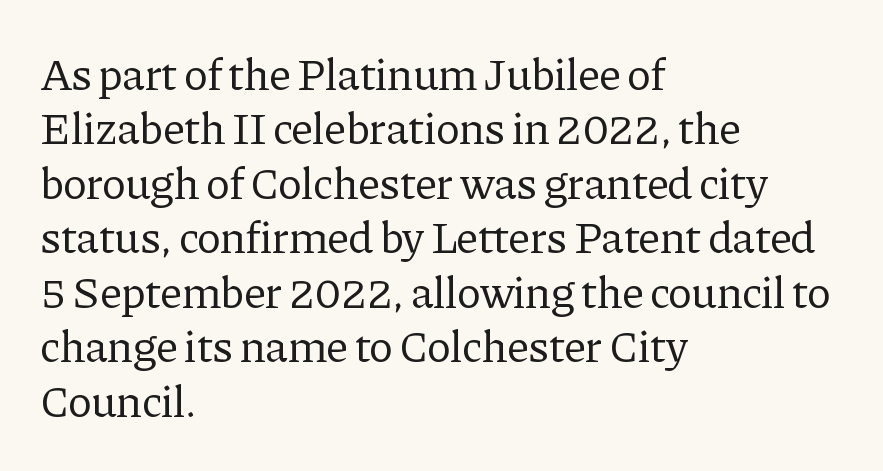
What kind of face is this? One with serifs. Tracking value appears to be zero — textbook default spacing. These lines stack with their left ends in a neat column. Each stroke keeps to a modest, everyday thickness or less.
